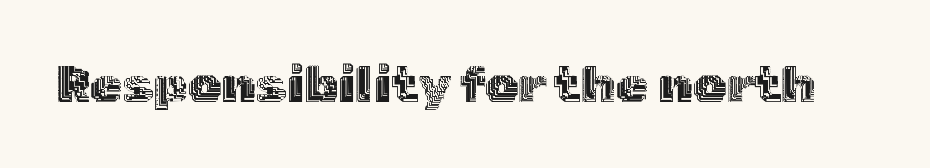
{"italic": "no", "width": "normal", "x_height": "medium", "monospaced": "no", "underline": "no", "letter_spacing": "normal", "letter_spacing_em": 0.0, "glyph_px": 52}
